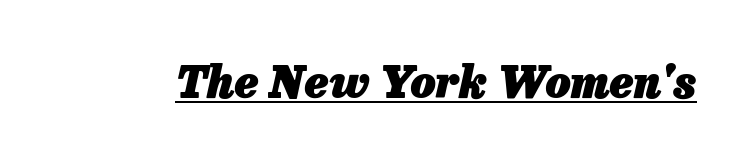
Q: Is the text bold? A: Yes.
Q: Is the text italic (slanted)? A: Yes, it leans right by about 13 degrees.
Q: Is the text underlined? A: Yes.
Q: Is the spacing between letters normal or unusually wide? A: Normal.
Q: Width (condensed, normal, or wide)? A: Normal.
Q: Stroke contrast? A: Low.
Q: x-height? A: Medium.
Q: Monospaced? A: No.
